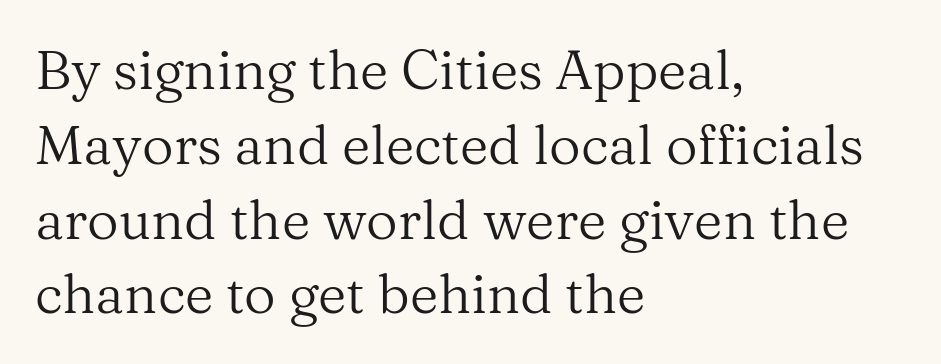
{"serif": "yes", "italic": "no", "bold": "no", "weight": "regular", "width": "normal", "stroke_contrast": "medium", "x_height": "medium", "monospaced": "no", "underline": "no", "align": "left", "line_spacing": "normal", "line_spacing_ratio": 1.36, "letter_spacing": "normal", "letter_spacing_em": 0.0, "glyph_px": 55}
